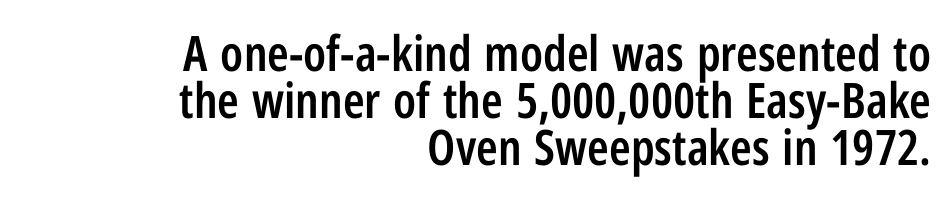
The image shows 49 px semibold, condensed sans-serif type, upright; set right-aligned, tight line spacing (0.96x), normal letter spacing, not underlined; low stroke contrast and a medium x-height.
